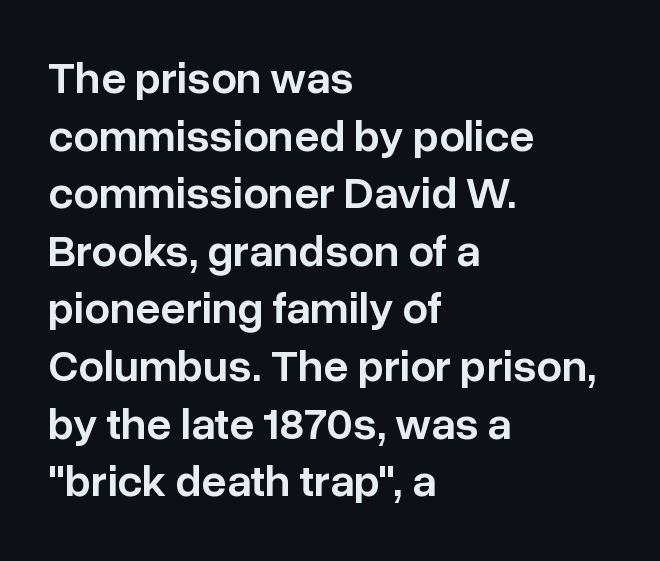
The image shows 45 px semibold sans-serif type, upright; set left-aligned, normal line spacing (1.28x), normal letter spacing, not underlined; low stroke contrast and a medium x-height.
